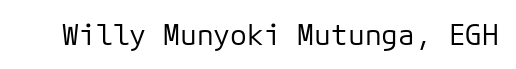
{"serif": "no", "italic": "no", "bold": "no", "weight": "regular", "width": "normal", "stroke_contrast": "low", "x_height": "medium", "monospaced": "yes", "underline": "no", "letter_spacing": "normal", "letter_spacing_em": 0.0, "glyph_px": 28}
